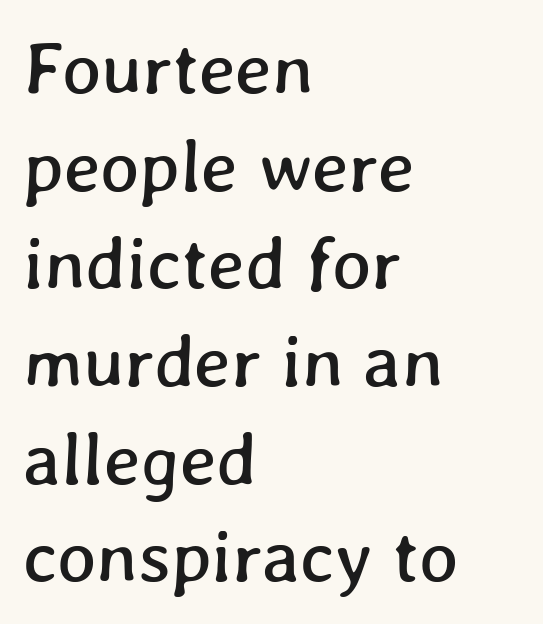
{"width": "normal", "stroke_contrast": "low", "x_height": "medium", "monospaced": "no", "underline": "no", "align": "left", "line_spacing": "normal", "line_spacing_ratio": 1.32, "letter_spacing": "normal", "letter_spacing_em": 0.0, "glyph_px": 74}
